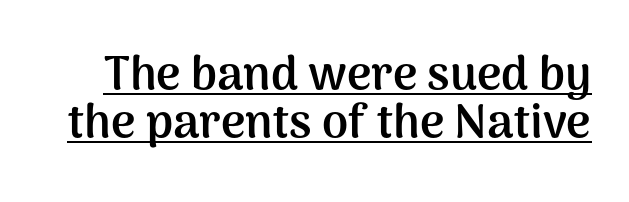
{"serif": "no", "italic": "no", "bold": "yes", "weight": "semibold", "width": "normal", "stroke_contrast": "medium", "x_height": "medium", "monospaced": "no", "underline": "yes", "line_spacing": "tight", "line_spacing_ratio": 1.02, "letter_spacing": "normal", "letter_spacing_em": 0.0, "glyph_px": 47}
